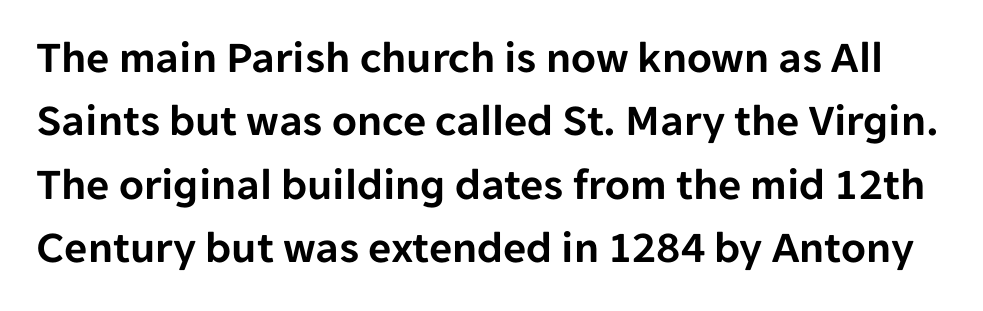
Q: Is the text italic (slanted)? A: No, it is upright.
Q: Is the typeface a serif or a sans-serif typeface? A: Sans-serif.
Q: Is the text underlined? A: No.
Q: Is the spacing between letters normal or unusually wide? A: Normal.
Q: Is the spacing between lines tight, normal or loose? A: Normal.
Q: Width (condensed, normal, or wide)? A: Normal.
Q: Stroke contrast? A: Low.
Q: x-height? A: Medium.
Q: Monospaced? A: No.
